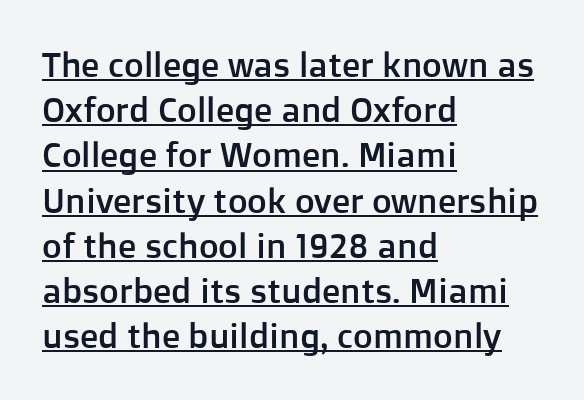
Q: Is the text italic (slanted)? A: No, it is upright.
Q: Is the typeface a serif or a sans-serif typeface? A: Sans-serif.
Q: Is the text underlined? A: Yes.
Q: How is the paragraph aligned? A: Left-aligned.
Q: Is the spacing between letters normal or unusually wide? A: Normal.
Q: Is the spacing between lines tight, normal or loose? A: Normal.
Q: Width (condensed, normal, or wide)? A: Normal.
Q: Stroke contrast? A: Low.
Q: x-height? A: Medium.
Q: Monospaced? A: No.
